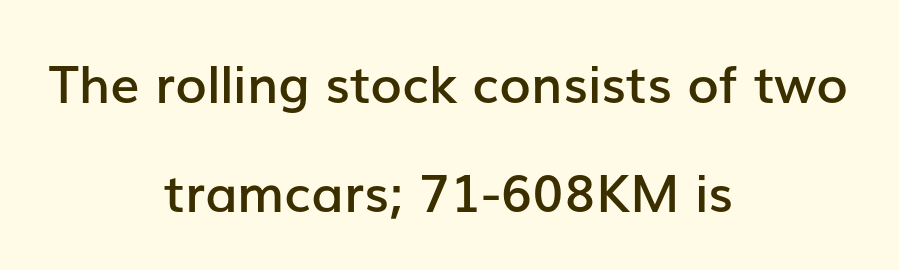
{"serif": "no", "italic": "no", "bold": "semi", "weight": "semibold", "width": "normal", "stroke_contrast": "low", "x_height": "medium", "monospaced": "no", "underline": "no", "align": "center", "line_spacing": "loose", "line_spacing_ratio": 2.1, "letter_spacing": "normal", "letter_spacing_em": 0.0, "glyph_px": 52}
